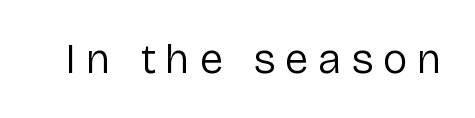
{"serif": "no", "italic": "no", "bold": "no", "weight": "regular", "width": "normal", "stroke_contrast": "low", "x_height": "medium", "monospaced": "no", "underline": "no", "letter_spacing": "wide", "letter_spacing_em": 0.23, "glyph_px": 42}
